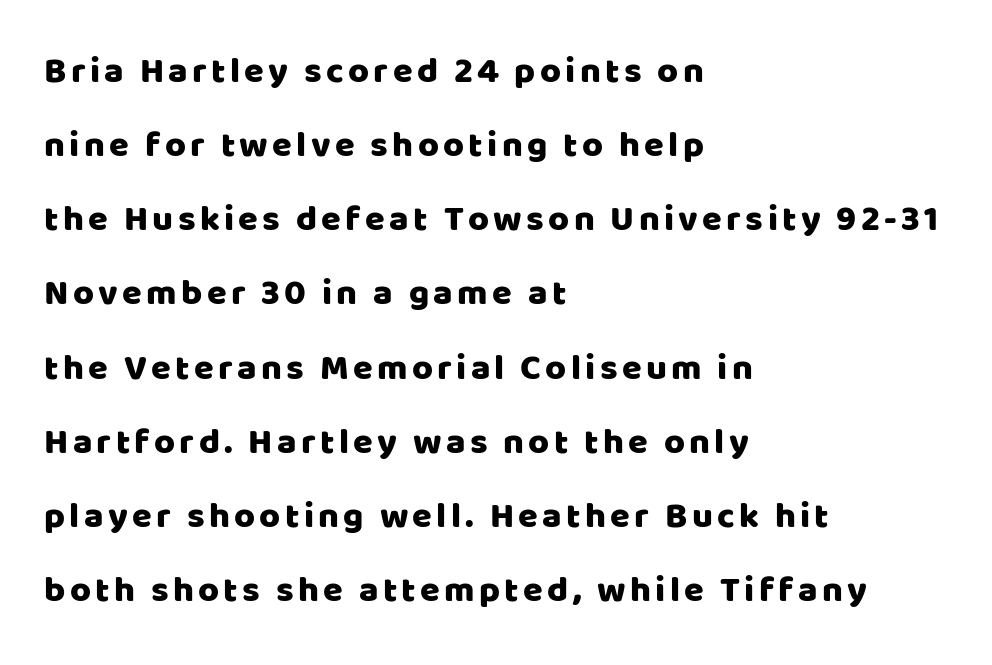
Visually the block forms a straight wall on the left and a jagged coastline on the right. When letters stand straight like this, we call the style roman or upright. A typesetter would call this leading open, well beyond the default. What kind of face is this? One without serifs — a sans. The specimen omits any rule beneath the text block's lines.
